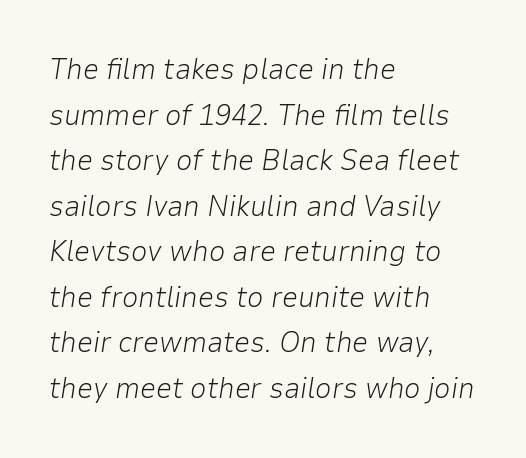
Notice how the passage keeps a crisp vertical edge on the left only. Spacing verdict: proportional, widths tailored to each character. No chunkiness to these letters — they're not bold. If you drew a line through each stem, it would be angled. The space between consecutive lines is moderate. Here the glyphs are tracked normally, forming tight word shapes.
